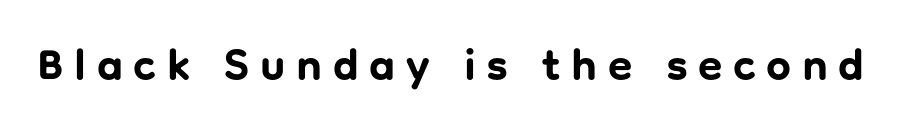
The image shows 44 px bold sans-serif type, upright; set unusually wide letter spacing (+0.24 em), not underlined; low stroke contrast and a medium x-height.
